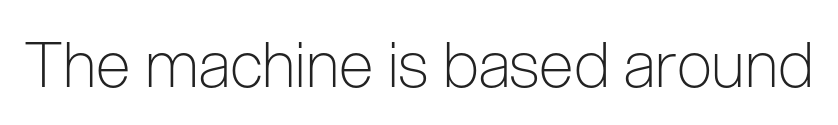
The image shows 63 px light, condensed sans-serif type, upright; set normal letter spacing, not underlined; low stroke contrast and a medium x-height.
